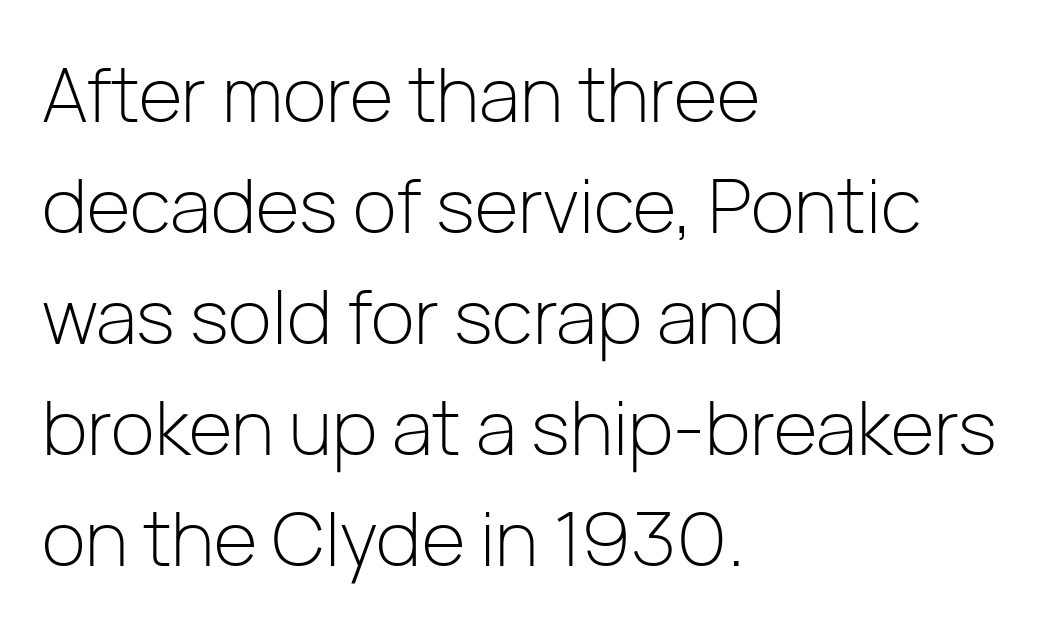
Q: Is the text bold? A: No.
Q: Is the text italic (slanted)? A: No, it is upright.
Q: Is the typeface a serif or a sans-serif typeface? A: Sans-serif.
Q: Is the text underlined? A: No.
Q: How is the paragraph aligned? A: Left-aligned.
Q: Is the spacing between letters normal or unusually wide? A: Normal.
Q: Is the spacing between lines tight, normal or loose? A: Normal.
Q: Width (condensed, normal, or wide)? A: Normal.
Q: Stroke contrast? A: Low.
Q: x-height? A: Medium.
Q: Monospaced? A: No.
